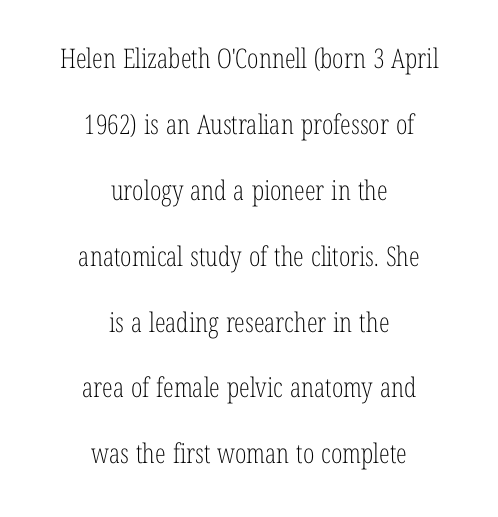
Q: Is the text bold? A: No.
Q: Is the text italic (slanted)? A: No, it is upright.
Q: Is the text underlined? A: No.
Q: How is the paragraph aligned? A: Centered.
Q: Is the spacing between letters normal or unusually wide? A: Normal.
Q: Is the spacing between lines tight, normal or loose? A: Loose.
